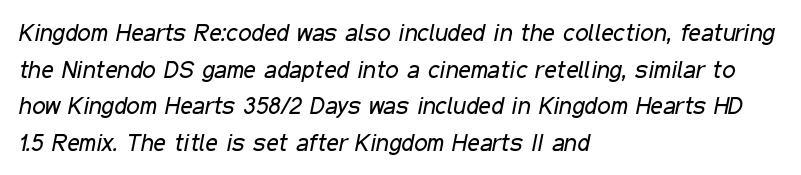
The image shows 24 px text type, italic (leaning right); set left-aligned, normal line spacing (1.53x), normal letter spacing, not underlined.
